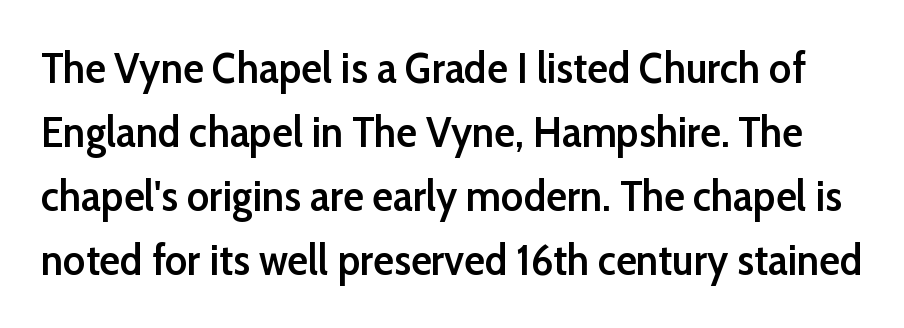
{"serif": "no", "italic": "no", "bold": "semi", "weight": "semibold", "width": "normal", "stroke_contrast": "low", "x_height": "medium", "monospaced": "no", "underline": "no", "line_spacing": "normal", "line_spacing_ratio": 1.49, "letter_spacing": "normal", "letter_spacing_em": 0.0, "glyph_px": 43}
